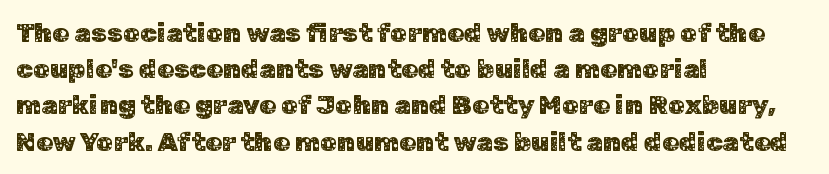
{"italic": "no", "underline": "no", "align": "left", "line_spacing": "normal", "line_spacing_ratio": 1.34, "letter_spacing": "normal", "letter_spacing_em": 0.0, "glyph_px": 27}
